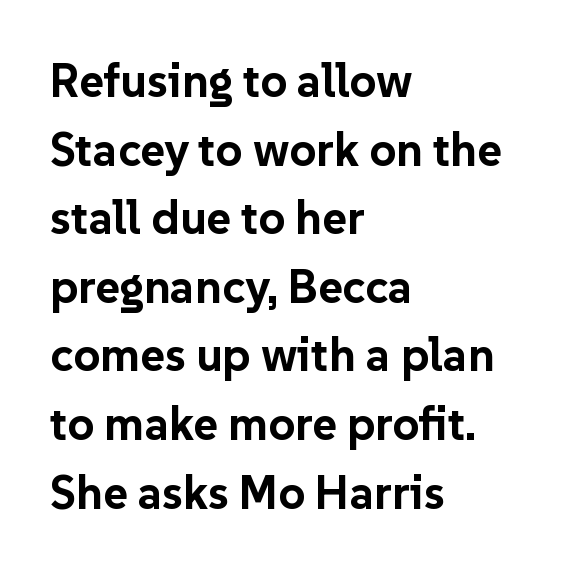
The image shows 47 px bold sans-serif type, upright; set left-aligned, normal line spacing (1.46x), normal letter spacing, not underlined; low stroke contrast and a medium x-height.
